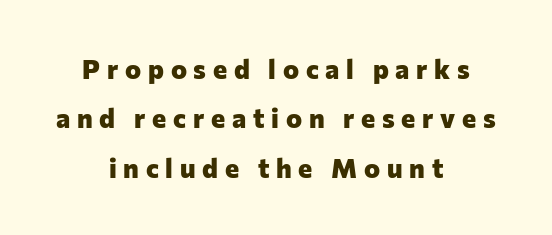
Q: Is the text bold? A: Yes.
Q: Is the text italic (slanted)? A: No, it is upright.
Q: Is the text underlined? A: No.
Q: How is the paragraph aligned? A: Centered.
Q: Is the spacing between letters normal or unusually wide? A: Unusually wide.
